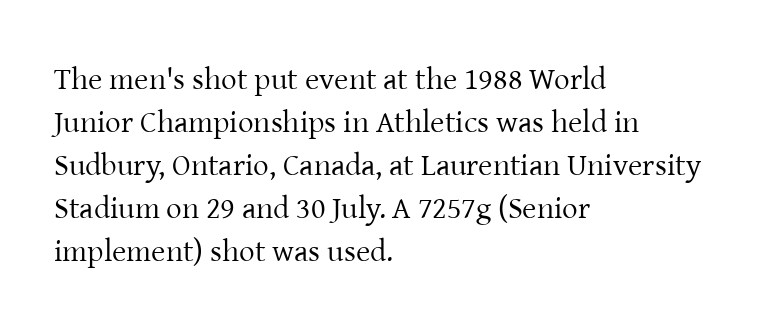
The image shows 31 px regular-weight serif type, upright; set left-aligned, normal line spacing (1.39x), normal letter spacing, not underlined; low stroke contrast and a medium x-height.
